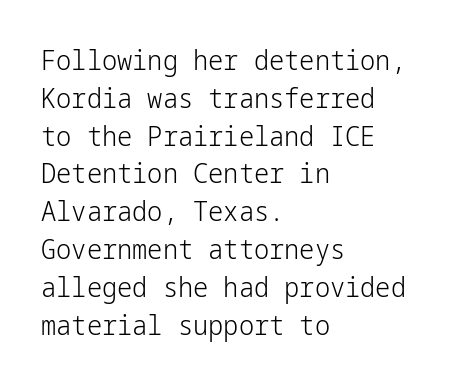
Short note: letters normally spaced. These lines are set flush left with a ragged right edge. The passage shown is not bold in any degree. Rows of type keep a routine distance in the vertical direction. This is the regular roman posture of the typeface.
